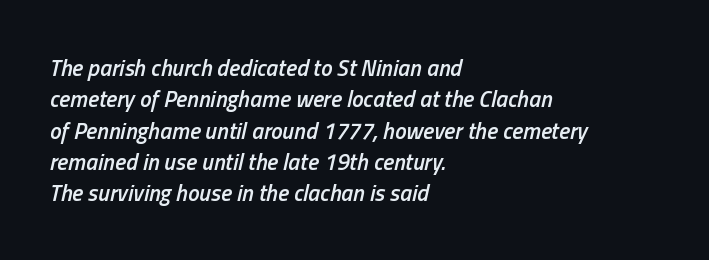
The image shows 23 px text type, italic (leaning right); set left-aligned, normal line spacing (1.36x), normal letter spacing, not underlined.
